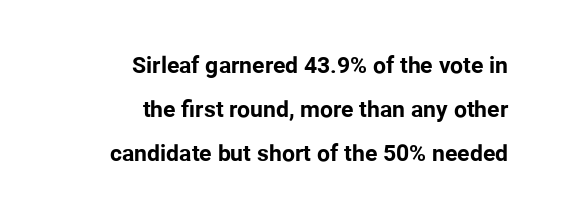
Q: Is the text bold? A: Yes.
Q: Is the text italic (slanted)? A: No, it is upright.
Q: Is the text underlined? A: No.
Q: How is the paragraph aligned? A: Right-aligned.
Q: Is the spacing between letters normal or unusually wide? A: Normal.
Q: Is the spacing between lines tight, normal or loose? A: Loose.
